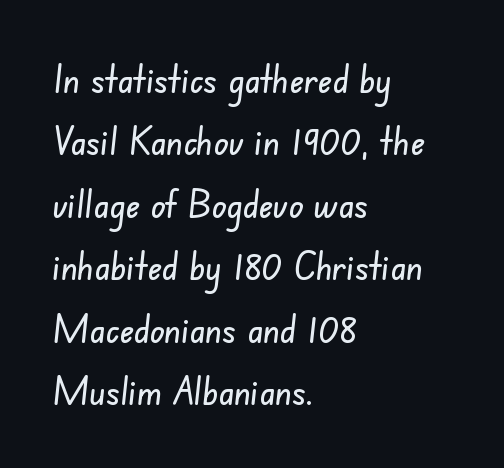
{"serif": "no", "width": "condensed", "stroke_contrast": "low", "x_height": "small", "monospaced": "no", "underline": "no", "align": "left", "line_spacing": "normal", "line_spacing_ratio": 1.6, "letter_spacing": "normal", "letter_spacing_em": 0.0, "glyph_px": 39}
